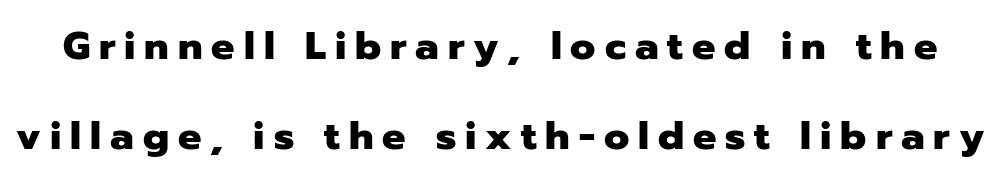
Letterform terminals end flat and unadorned throughout the passage. Loose tracking; the words dissolve into strings of separated letters. Proportional: the letters do not fall into vertical columns. The rendering uses a bold face; every stroke is thick and dark.
